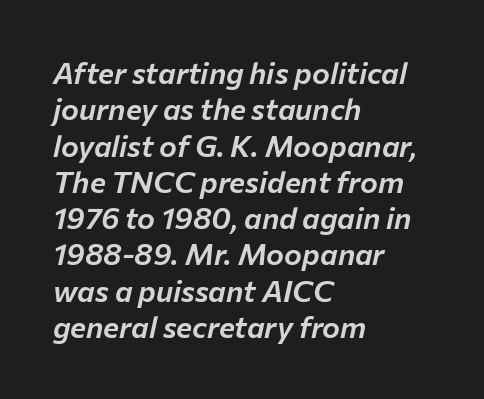
The image shows 30 px text type, italic (leaning right); set left-aligned, line spacing 1.21x, normal letter spacing, not underlined; low stroke contrast and a medium x-height.
